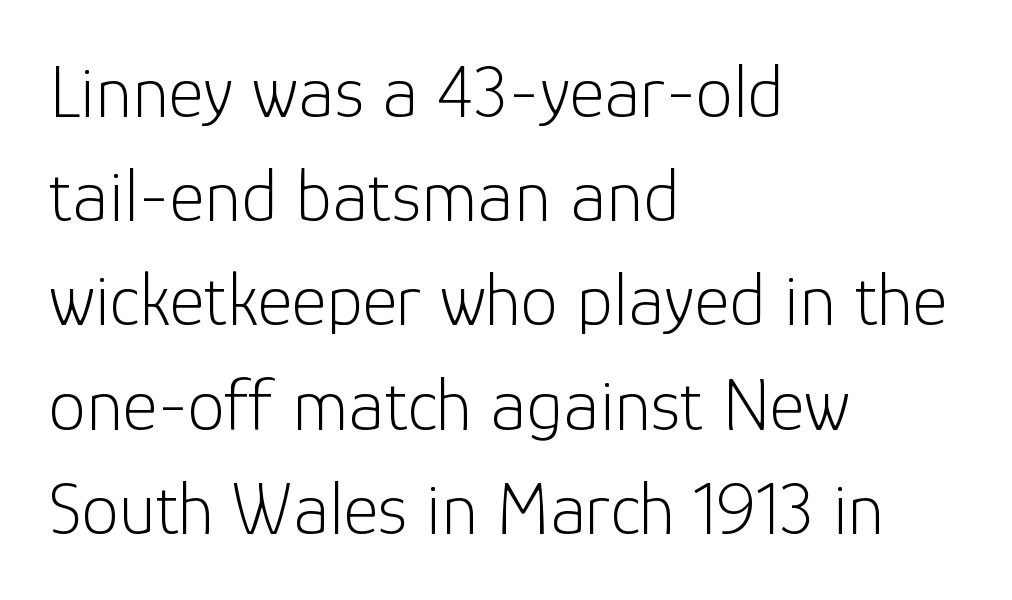
Q: Is the text bold? A: No.
Q: Is the text italic (slanted)? A: No, it is upright.
Q: Is the typeface a serif or a sans-serif typeface? A: Sans-serif.
Q: Is the text underlined? A: No.
Q: How is the paragraph aligned? A: Left-aligned.
Q: Is the spacing between letters normal or unusually wide? A: Normal.
Q: Is the spacing between lines tight, normal or loose? A: Normal.
Q: Width (condensed, normal, or wide)? A: Normal.
Q: Stroke contrast? A: Low.
Q: x-height? A: Medium.
Q: Monospaced? A: No.
